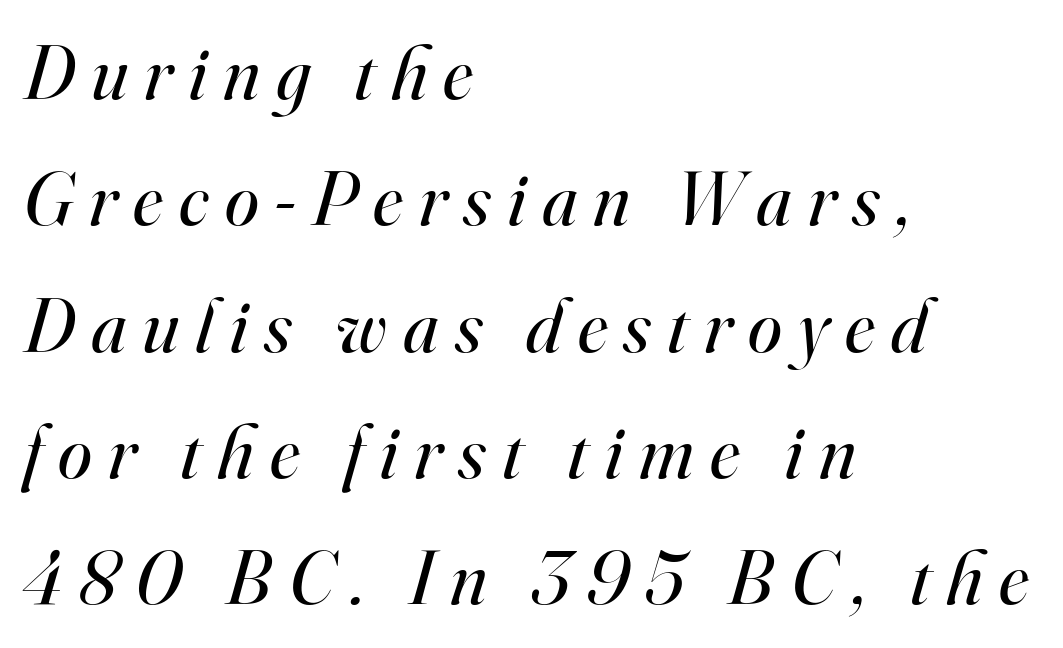
{"serif": "yes", "italic": "yes", "lean": "right", "slant_degrees": 16, "bold": "no", "weight": "regular", "width": "normal", "stroke_contrast": "high", "x_height": "small", "monospaced": "no", "underline": "no", "align": "left", "line_spacing": "normal", "line_spacing_ratio": 1.64, "letter_spacing": "wide", "letter_spacing_em": 0.21, "glyph_px": 77}
